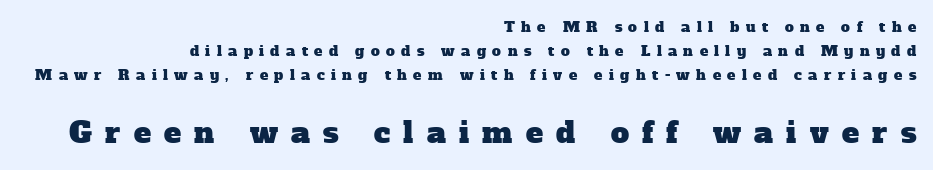
Q: Is the typeface a serif or a sans-serif typeface? A: Serif.
Q: Is the text underlined? A: No.
Q: How is the paragraph aligned? A: Right-aligned.
Q: Is the spacing between letters normal or unusually wide? A: Unusually wide.
Q: Is the spacing between lines tight, normal or loose? A: Normal.
Q: Which block of text is set in a larger size, the first (top) or the second (bottom)? A: The second (bottom) one.
Q: Width (condensed, normal, or wide)? A: Normal.
Q: Stroke contrast? A: Low.
Q: x-height? A: Medium.
Q: Monospaced? A: No.
